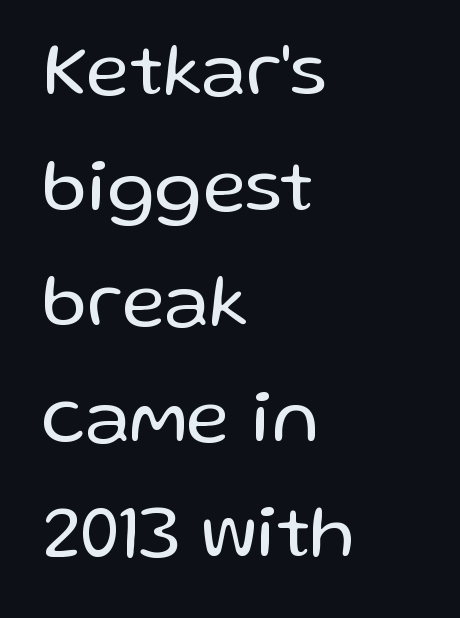
The image shows 76 px regular-weight sans-serif type, upright; set left-aligned, normal line spacing (1.52x), normal letter spacing, not underlined; low stroke contrast and a medium x-height.
